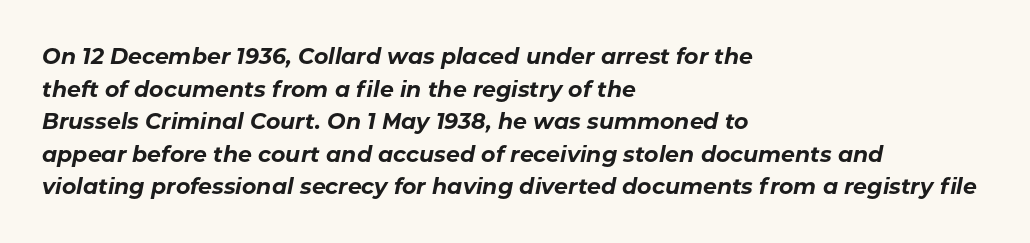
The image shows 22 px bold type, italic (leaning right); set left-aligned, normal line spacing (1.48x), normal letter spacing, not underlined.
